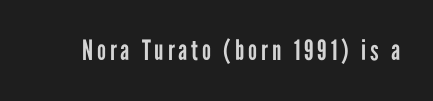
The image shows 28 px regular-weight, condensed sans-serif type, upright; set not underlined; low stroke contrast and a medium x-height.
